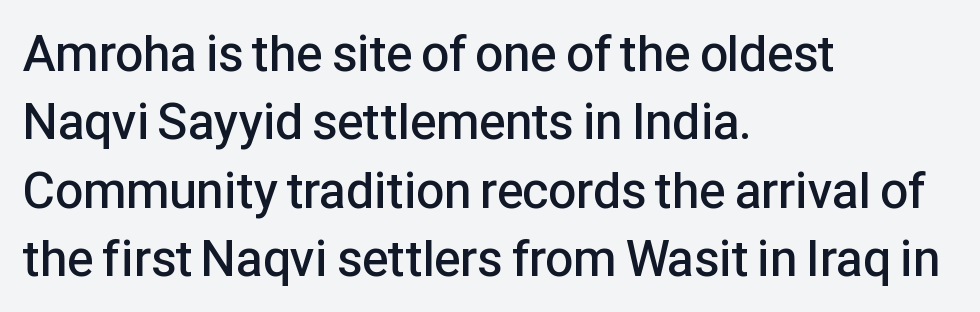
Does the lettering tilt? It doesn't — this is upright. The foot of each line stays bare and open. Do the characters align in a grid? No, the font is proportional. Characters follow at the spacing the type designer built in.
